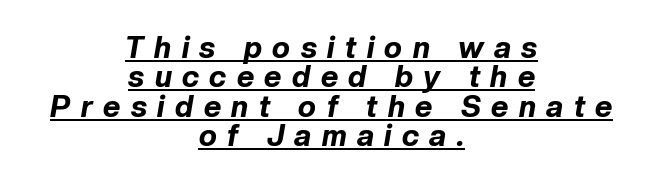
The image shows 30 px bold type, italic (leaning right); set centered, tight line spacing (0.98x), unusually wide letter spacing (+0.35 em), underlined; low stroke contrast and a medium x-height.
